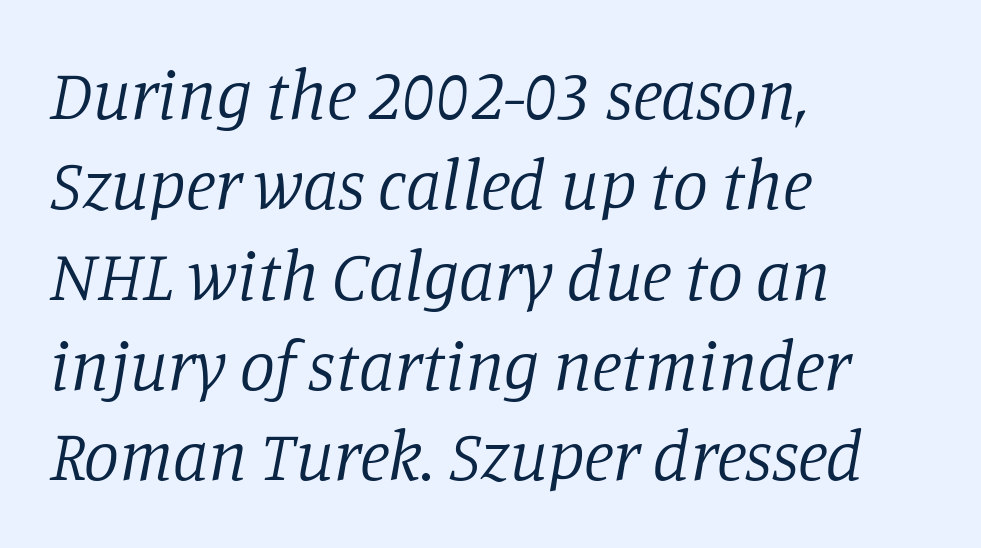
Horizontally, the lines are justified to the leading edge only. The letterforms sit at book weight or below. Inter-character spacing is left at the font's built-in metrics. Classification — serif. The rows are spaced the way most documents space them.
